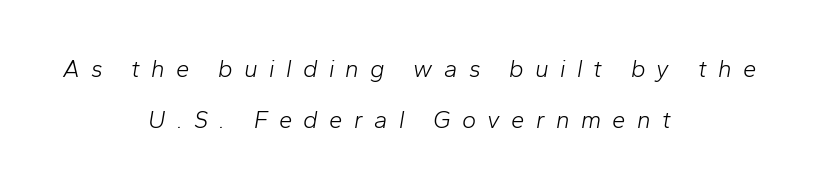
{"italic": "yes", "lean": "right", "slant_degrees": 10, "bold": "no", "underline": "no", "align": "center", "line_spacing": "loose", "line_spacing_ratio": 2.14, "letter_spacing": "wide", "letter_spacing_em": 0.47, "glyph_px": 24}
